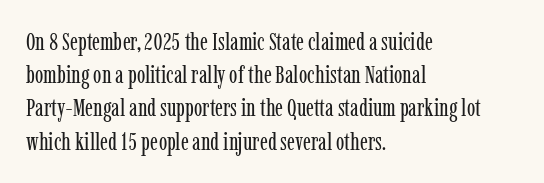
The image shows 25 px text type, upright; set left-aligned, normal line spacing (1.33x), normal letter spacing, not underlined.
